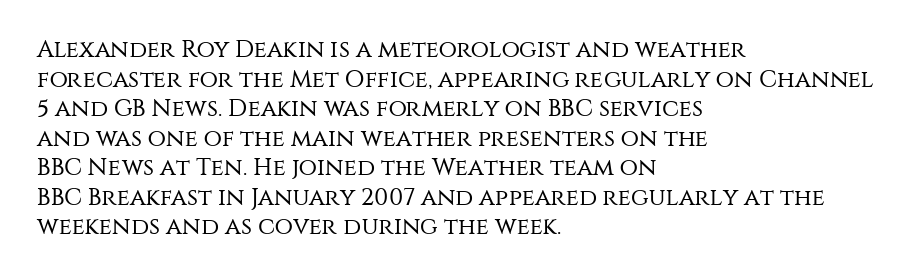
Words appear dense and cohesive because spacing is normal. Stem width sits at or under what a default text font uses. Honestly, there is no underline to notice here at all. The lettering stays uniformly vertical, giving the passage a roman look.
